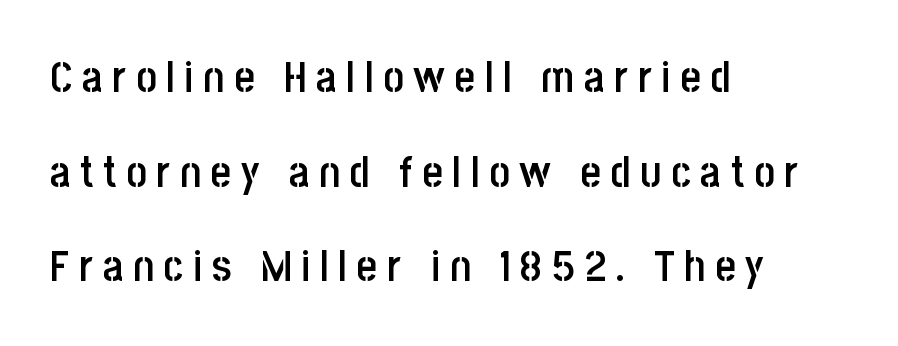
Notice the wide empty band between every row — that's loose leading. Notice how the passage keeps a crisp vertical edge on the left only. These lines have a slow, spaced-out rhythm from letter to letter. No feet cap the strokes, marking this as sans-serif type. Summary of weight: moderately heavy, a semibold.
